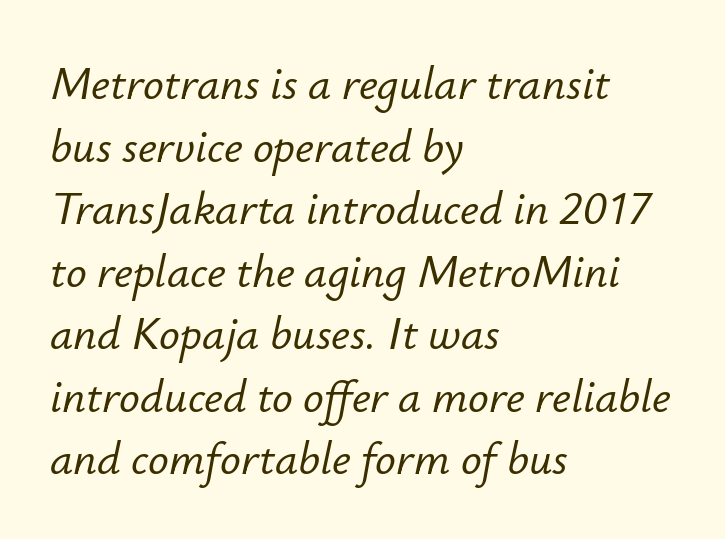
Does extra space separate the letters? No, they use regular spacing. Honestly, the row spacing looks completely unremarkable. The strip under each line holds only bare page. Proportional: the letters do not fall into vertical columns.
